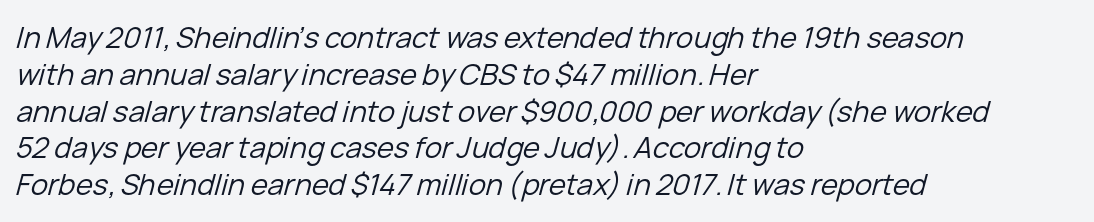
Q: Is the text bold? A: No.
Q: Is the text italic (slanted)? A: Yes, it leans right by about 15 degrees.
Q: Is the text underlined? A: No.
Q: How is the paragraph aligned? A: Left-aligned.
Q: Is the spacing between letters normal or unusually wide? A: Normal.
Q: Is the spacing between lines tight, normal or loose? A: Normal.
Q: Width (condensed, normal, or wide)? A: Normal.
Q: Stroke contrast? A: Low.
Q: x-height? A: Medium.
Q: Monospaced? A: No.
